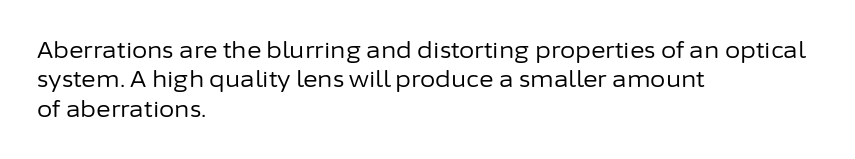
Caption: face not bold, strokes unweighted. Whoever set this chose a conventional vertical rhythm. This sample uses plain, unmodified letter spacing. The lettering stays uniformly vertical, giving the passage a roman look. Rule under the text: the space is simply empty.
